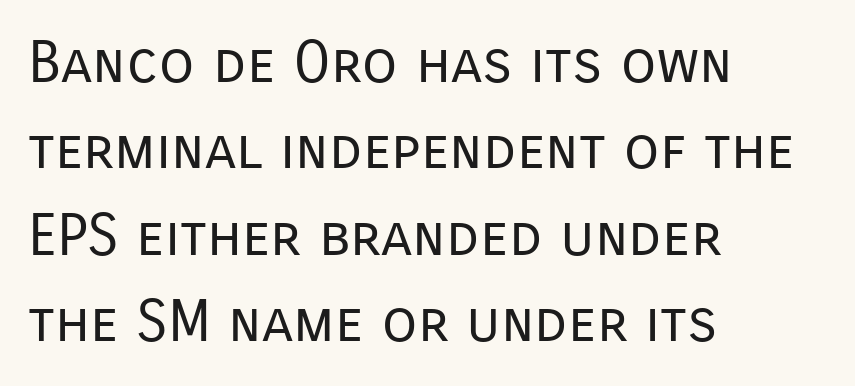
The image shows 58 px regular-weight sans-serif type, upright; set left-aligned, normal line spacing (1.49x), normal letter spacing, not underlined; low stroke contrast and a medium x-height.
